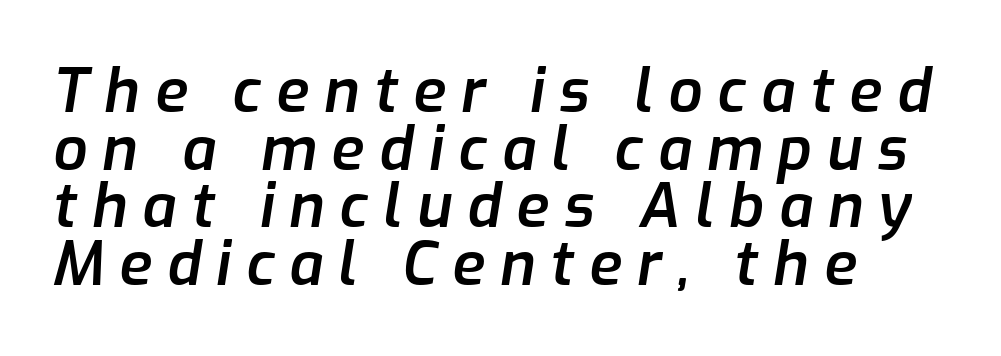
{"italic": "yes", "lean": "right", "slant_degrees": 9, "bold": "semi", "weight": "semibold", "width": "normal", "stroke_contrast": "low", "x_height": "medium", "monospaced": "no", "underline": "no", "align": "left", "line_spacing": "tight", "line_spacing_ratio": 0.96, "letter_spacing": "wide", "letter_spacing_em": 0.25, "glyph_px": 60}
